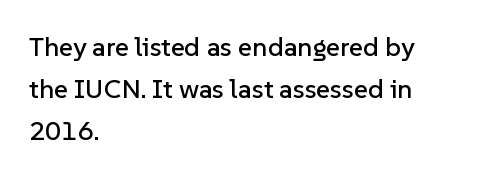
The image shows 27 px text type, upright; set left-aligned, normal line spacing (1.55x), normal letter spacing, not underlined.
